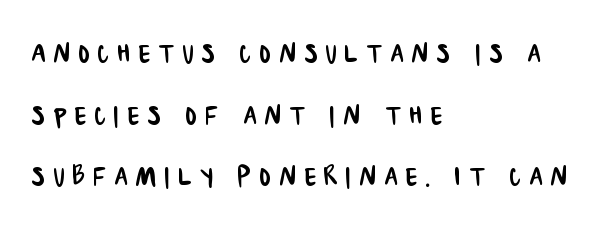
The image shows 34 px condensed sans-serif type; set left-aligned, line spacing 1.81x, unusually wide letter spacing (+0.24 em), not underlined; low stroke contrast and a large x-height.
